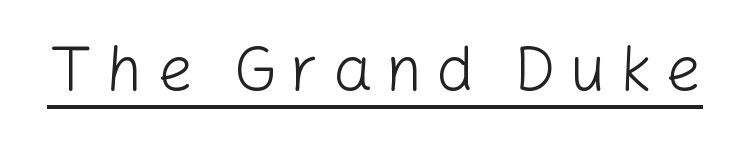
Q: Is the text bold? A: No.
Q: Is the text italic (slanted)? A: No, it is upright.
Q: Is the typeface a serif or a sans-serif typeface? A: Sans-serif.
Q: Is the text underlined? A: Yes.
Q: Is the spacing between letters normal or unusually wide? A: Unusually wide.
Q: Width (condensed, normal, or wide)? A: Normal.
Q: Stroke contrast? A: Low.
Q: x-height? A: Medium.
Q: Monospaced? A: No.
